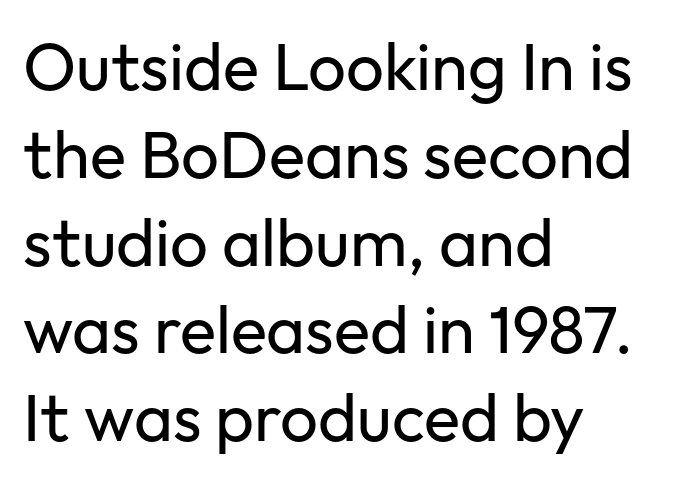
Bold? No — there's no thickening of the strokes. A student would call this left alignment; a typographer would say flush left, rag right. Look at the bottom of the vertical strokes: they stop flat, with no serifs. If you measured baseline to baseline, you'd find a middling distance. Students, note that the glyphs here touch the page at normal intervals. This is the regular roman posture of the typeface.
